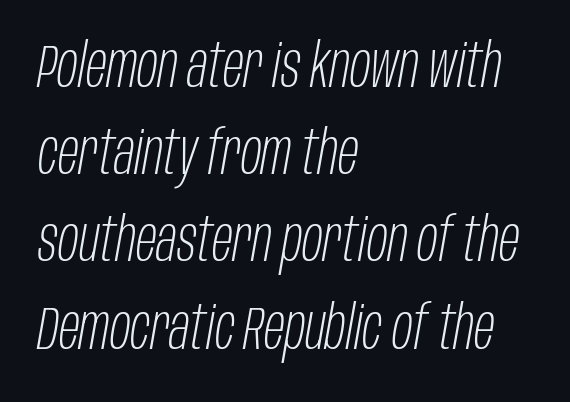
Q: Is the text bold? A: No.
Q: Is the text italic (slanted)? A: Yes, it leans right by about 10 degrees.
Q: Is the text underlined? A: No.
Q: How is the paragraph aligned? A: Left-aligned.
Q: Is the spacing between letters normal or unusually wide? A: Normal.
Q: Is the spacing between lines tight, normal or loose? A: Normal.
Q: Width (condensed, normal, or wide)? A: Condensed.
Q: Stroke contrast? A: Low.
Q: x-height? A: Large.
Q: Monospaced? A: No.
